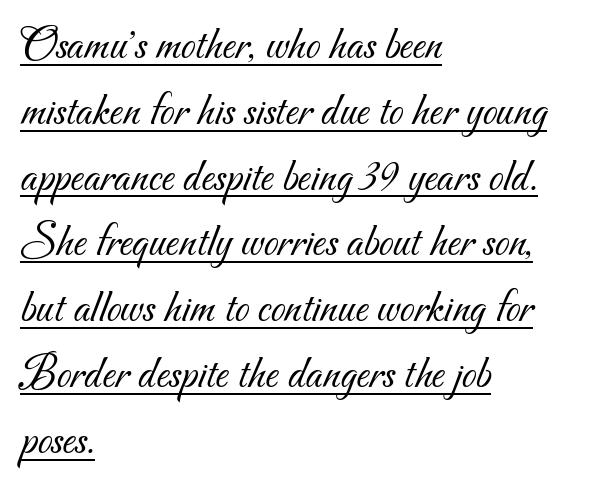
{"serif": "no", "bold": "no", "weight": "light", "width": "normal", "stroke_contrast": "medium", "x_height": "small", "monospaced": "no", "underline": "yes", "align": "left", "line_spacing": "normal", "line_spacing_ratio": 1.4, "letter_spacing": "normal", "letter_spacing_em": 0.0, "glyph_px": 47}
